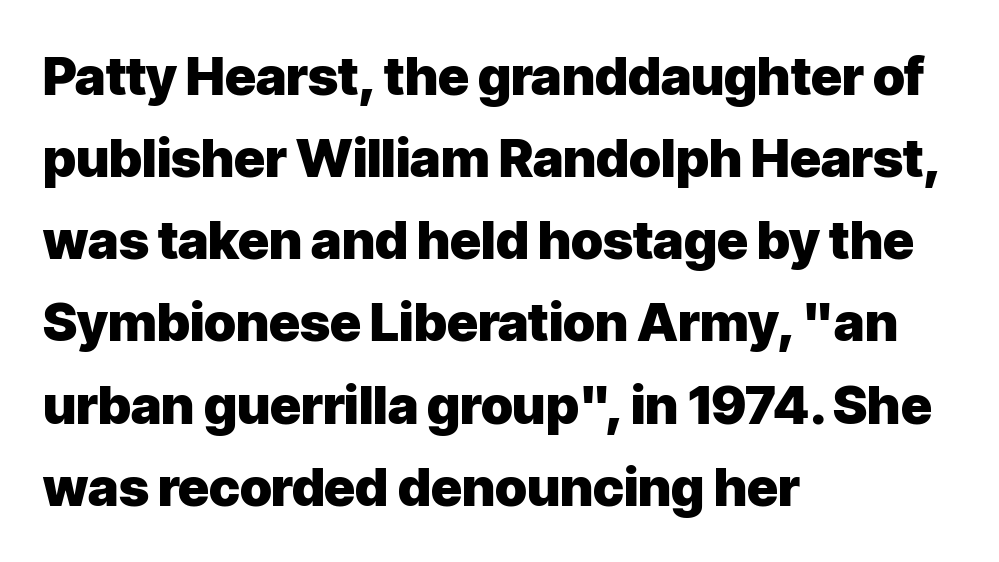
The image shows 53 px heavy sans-serif type, upright; set left-aligned, normal line spacing (1.55x), normal letter spacing, not underlined; low stroke contrast and a medium x-height.
